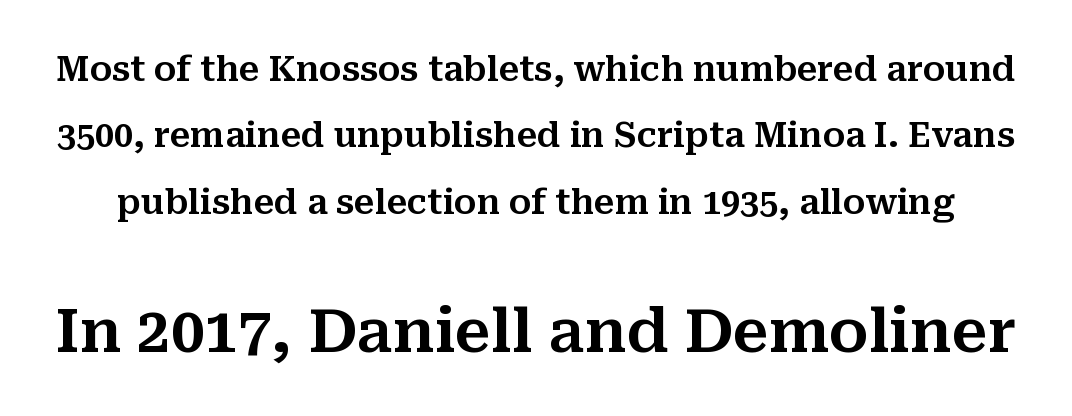
The image shows 60 px serif type, upright; set loose line spacing (1.95x), normal letter spacing, not underlined; the second (bottom) block is 1.76x larger; medium stroke contrast and a medium x-height.
